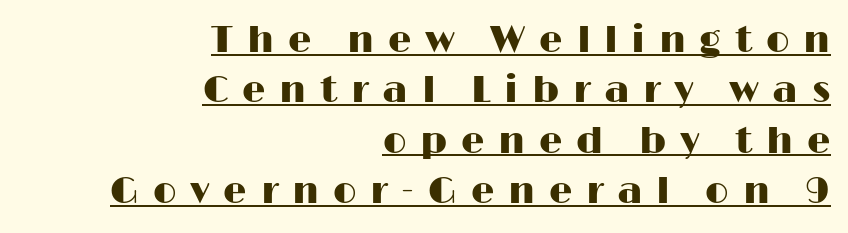
The image shows 37 px wide sans-serif type, upright; set right-aligned, normal line spacing (1.36x), unusually wide letter spacing (+0.37 em), underlined; high stroke contrast and a medium x-height.
